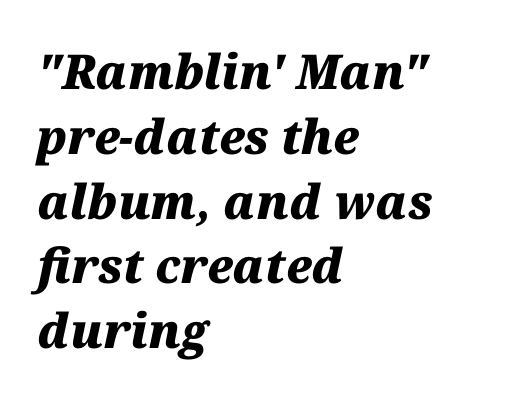
Q: Is the text bold? A: Yes.
Q: Is the text italic (slanted)? A: Yes, it leans right by about 12 degrees.
Q: Is the text underlined? A: No.
Q: How is the paragraph aligned? A: Left-aligned.
Q: Is the spacing between letters normal or unusually wide? A: Normal.
Q: Is the spacing between lines tight, normal or loose? A: Normal.
Q: Width (condensed, normal, or wide)? A: Normal.
Q: Stroke contrast? A: Medium.
Q: x-height? A: Medium.
Q: Monospaced? A: No.
